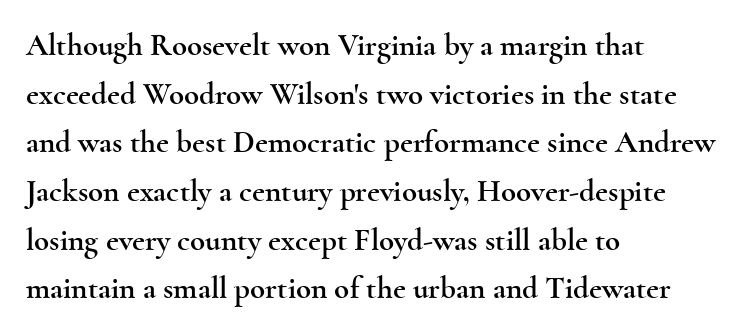
{"serif": "yes", "italic": "no", "width": "wide", "x_height": "small", "monospaced": "no", "underline": "no", "align": "left", "line_spacing": "normal", "line_spacing_ratio": 1.57, "letter_spacing": "normal", "letter_spacing_em": 0.0, "glyph_px": 31}
